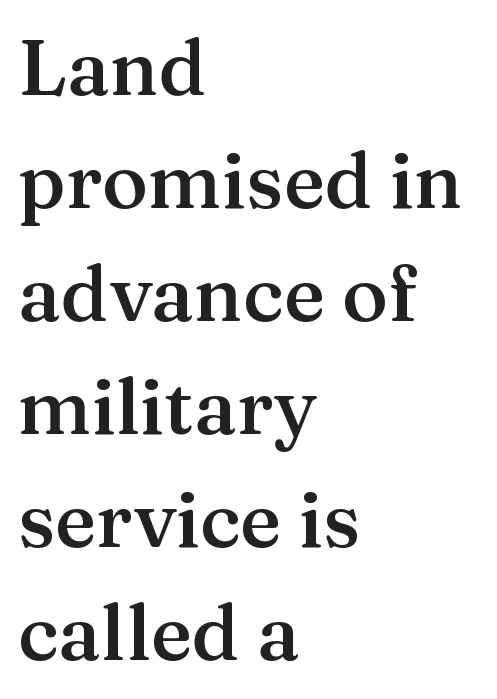
Q: Is the text bold? A: Semi-bold.
Q: Is the text italic (slanted)? A: No, it is upright.
Q: Is the typeface a serif or a sans-serif typeface? A: Serif.
Q: Is the text underlined? A: No.
Q: How is the paragraph aligned? A: Left-aligned.
Q: Is the spacing between letters normal or unusually wide? A: Normal.
Q: Is the spacing between lines tight, normal or loose? A: Normal.
Q: Width (condensed, normal, or wide)? A: Normal.
Q: Stroke contrast? A: Medium.
Q: x-height? A: Medium.
Q: Monospaced? A: No.
